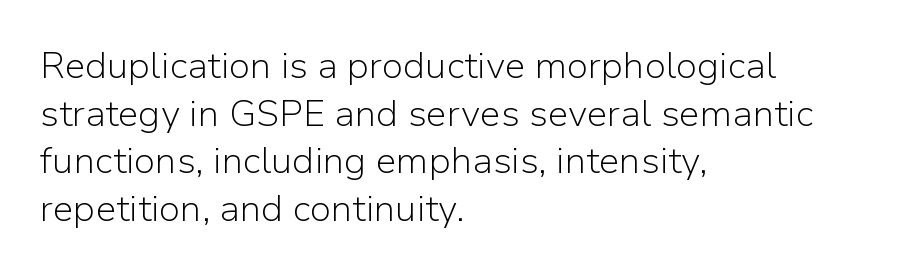
The image shows 37 px light sans-serif type, upright; set left-aligned, normal line spacing (1.29x), normal letter spacing, not underlined; low stroke contrast and a medium x-height.
